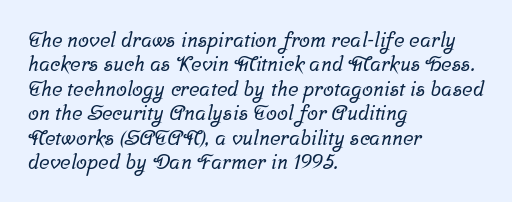
{"underline": "no", "align": "left", "line_spacing_ratio": 1.22, "letter_spacing": "normal", "letter_spacing_em": 0.0, "glyph_px": 20}
